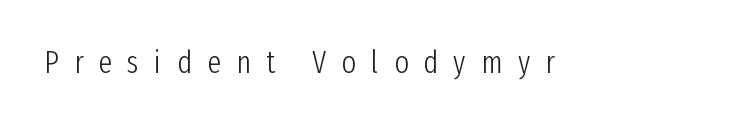
Q: Is the text bold? A: No.
Q: Is the text italic (slanted)? A: No, it is upright.
Q: Is the typeface a serif or a sans-serif typeface? A: Sans-serif.
Q: Is the text underlined? A: No.
Q: Is the spacing between letters normal or unusually wide? A: Unusually wide.
Q: Width (condensed, normal, or wide)? A: Condensed.
Q: Stroke contrast? A: Low.
Q: x-height? A: Medium.
Q: Monospaced? A: No.
